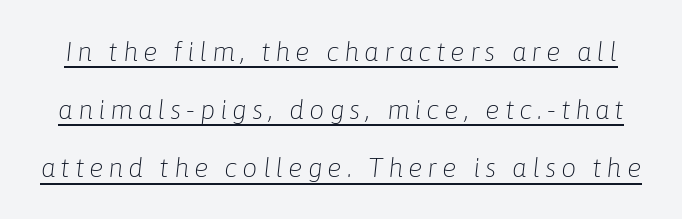
Q: Is the text bold? A: No.
Q: Is the text italic (slanted)? A: Yes, it leans right by about 6 degrees.
Q: Is the text underlined? A: Yes.
Q: Is the spacing between lines tight, normal or loose? A: Loose.
